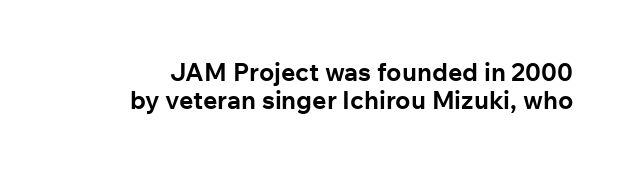
Q: Is the text bold? A: Yes.
Q: Is the text italic (slanted)? A: No, it is upright.
Q: Is the text underlined? A: No.
Q: Is the spacing between letters normal or unusually wide? A: Normal.
Q: Is the spacing between lines tight, normal or loose? A: Tight.
